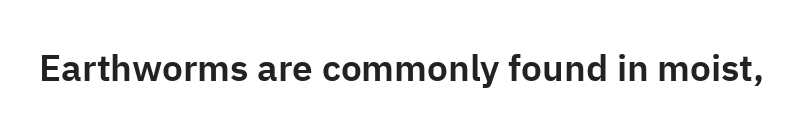
The image shows 37 px sans-serif type, upright; set normal letter spacing, not underlined; low stroke contrast and a medium x-height.
